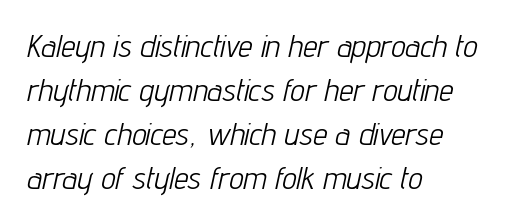
Does the copy run flush right? No — it runs flush left. The string is rendered with underlining switched off. Each word holds together tightly as a unit, with standard inter-letter gaps. It's the slanting kind of type. This block has exactly the height ordinary leading produces. This is not heavy type; no bold has been used.
